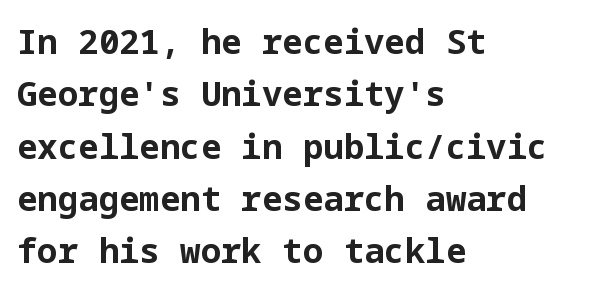
Evenly set lines give the paragraph a standard silhouette. Nothing sits at the stroke ends, so this counts as sans-serif. All the whitespace from short lines collects on the right. Strong, thick strokes mark this as bold type.
